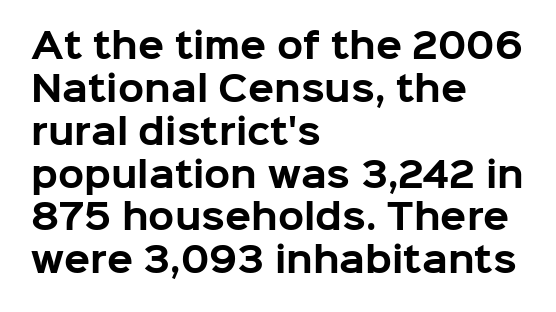
Every character sits straight up, as roman type does. Looks like regular typesetting: each glyph gets only the width it needs. Left-aligned paragraph, ragged on the right. Are there feet on the stems? There aren't — it's a sans. You'd pick this weight for a headline — it's a proper bold.
